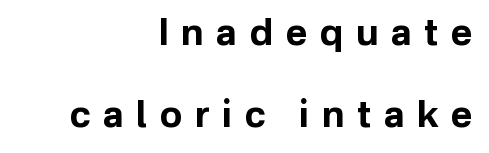
Q: Is the text bold? A: Yes.
Q: Is the text italic (slanted)? A: No, it is upright.
Q: Is the typeface a serif or a sans-serif typeface? A: Sans-serif.
Q: Is the text underlined? A: No.
Q: How is the paragraph aligned? A: Right-aligned.
Q: Is the spacing between letters normal or unusually wide? A: Unusually wide.
Q: Is the spacing between lines tight, normal or loose? A: Loose.
Q: Width (condensed, normal, or wide)? A: Normal.
Q: Stroke contrast? A: Low.
Q: x-height? A: Medium.
Q: Monospaced? A: No.
